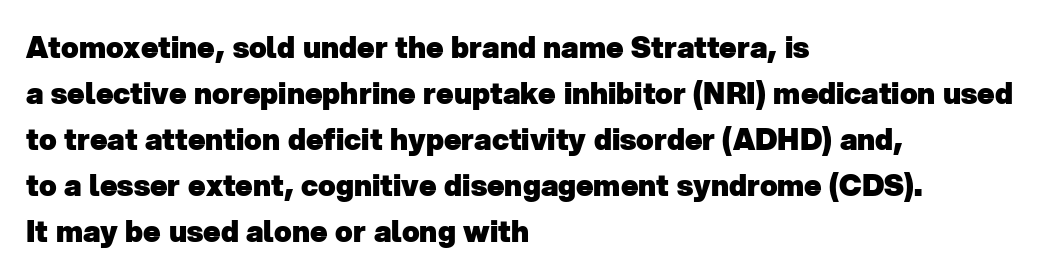
What kind of face is this? One without serifs — a sans. One-word summary of the alignment: left. Spacing verdict: proportional, widths tailored to each character. In terms of leading, this rendering sits right in the middle. A dark, heavy texture on the line: the type is bold. Letter spacing: default.
